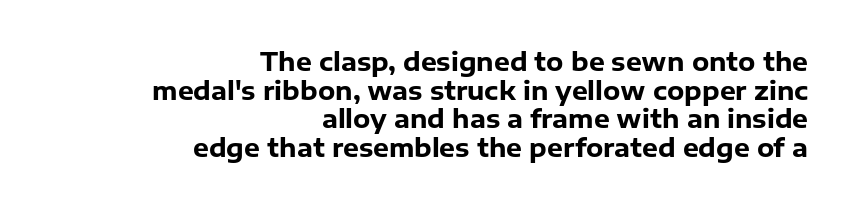
The image shows 25 px bold type, upright; set right-aligned, tight line spacing (1.15x), normal letter spacing, not underlined.
